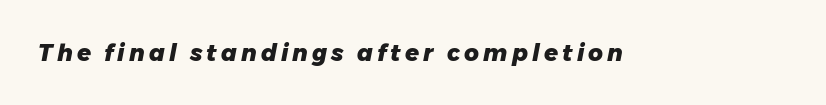
The image shows 23 px bold type, italic (leaning right); set not underlined.
